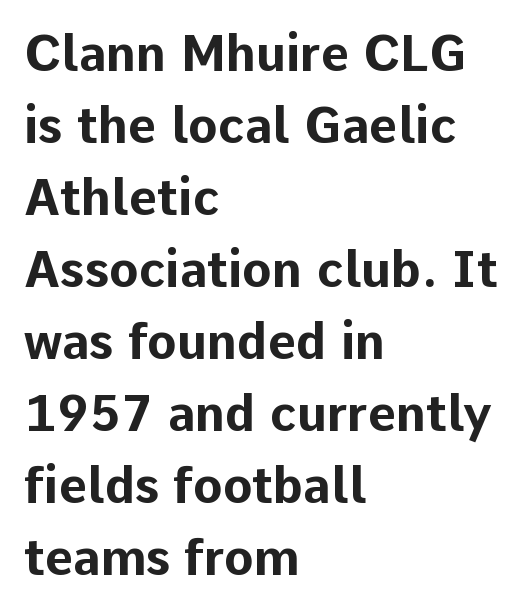
The image shows 49 px bold sans-serif type, upright; set left-aligned, normal line spacing (1.47x), normal letter spacing, not underlined; low stroke contrast and a medium x-height.
